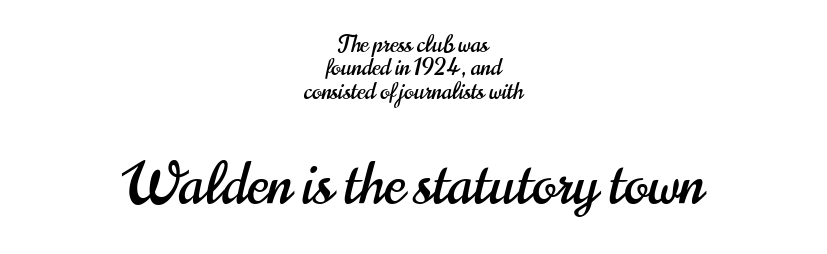
The image shows 57 px condensed sans-serif type; set centered, tight line spacing (1.02x), normal letter spacing, not underlined; the second (bottom) block is 2.48x larger; high stroke contrast and a small x-height.
